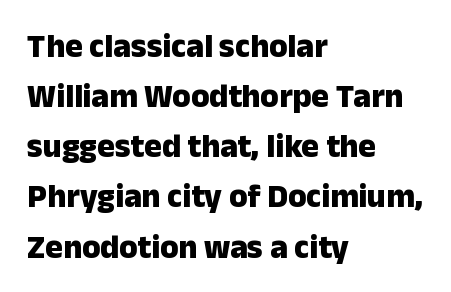
The image shows 33 px heavy sans-serif type, upright; set left-aligned, normal line spacing (1.52x), normal letter spacing, not underlined; low stroke contrast and a medium x-height.
